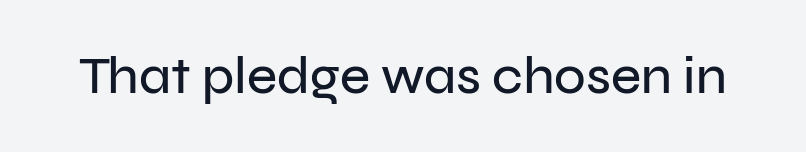
Check the space under the baseline: it is left empty. Vertical strokes here are truly vertical. Letterform terminals end flat and unadorned throughout the passage. The rendering keeps characters at their native spacing. These lines are rendered in a variable-pitch font.
